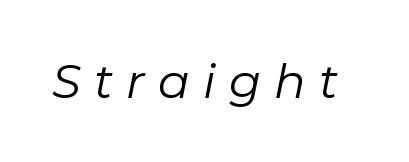
When letters slant like this, we call the style italic. Bold? No — there's no thickening of the strokes. The passage shown is not underscored anywhere. Here the designer chose a conventional face with non-uniform glyph widths.
